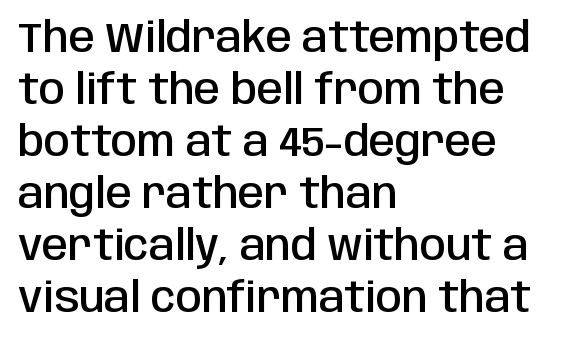
Q: Is the text bold? A: Semi-bold.
Q: Is the text italic (slanted)? A: No, it is upright.
Q: Is the typeface a serif or a sans-serif typeface? A: Sans-serif.
Q: Is the text underlined? A: No.
Q: How is the paragraph aligned? A: Left-aligned.
Q: Is the spacing between letters normal or unusually wide? A: Normal.
Q: Width (condensed, normal, or wide)? A: Condensed.
Q: Stroke contrast? A: Low.
Q: x-height? A: Large.
Q: Monospaced? A: No.
